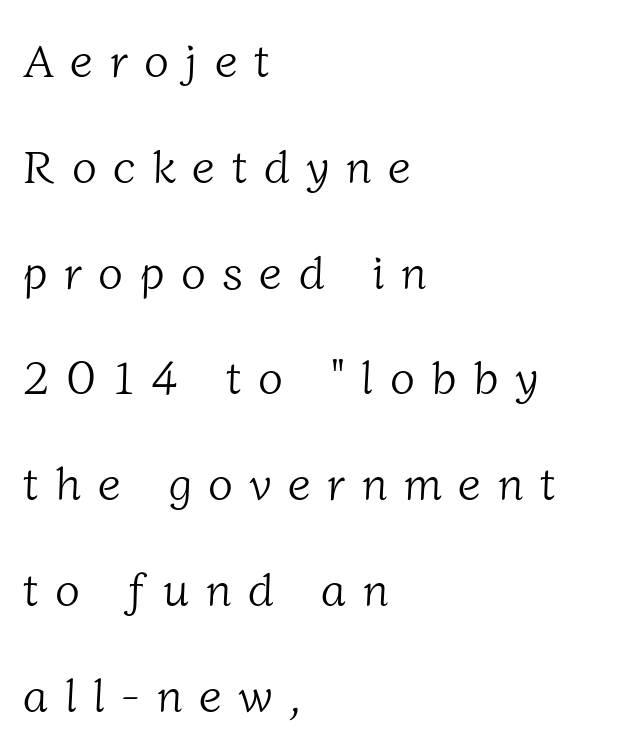
Q: Is the text bold? A: No.
Q: Is the typeface a serif or a sans-serif typeface? A: Serif.
Q: Is the text underlined? A: No.
Q: How is the paragraph aligned? A: Left-aligned.
Q: Is the spacing between letters normal or unusually wide? A: Unusually wide.
Q: Is the spacing between lines tight, normal or loose? A: Loose.
Q: Width (condensed, normal, or wide)? A: Normal.
Q: Stroke contrast? A: Low.
Q: x-height? A: Medium.
Q: Monospaced? A: No.
